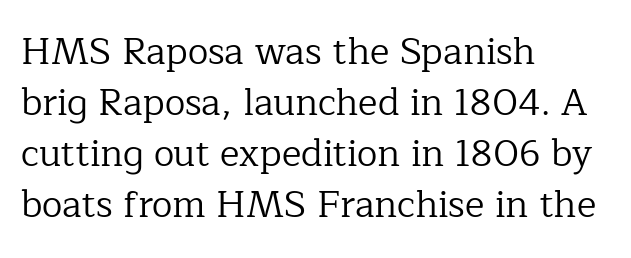
{"serif": "yes", "italic": "no", "bold": "no", "weight": "regular", "width": "normal", "stroke_contrast": "low", "x_height": "medium", "monospaced": "no", "underline": "no", "align": "left", "line_spacing": "normal", "line_spacing_ratio": 1.38, "letter_spacing": "normal", "letter_spacing_em": 0.0, "glyph_px": 37}
